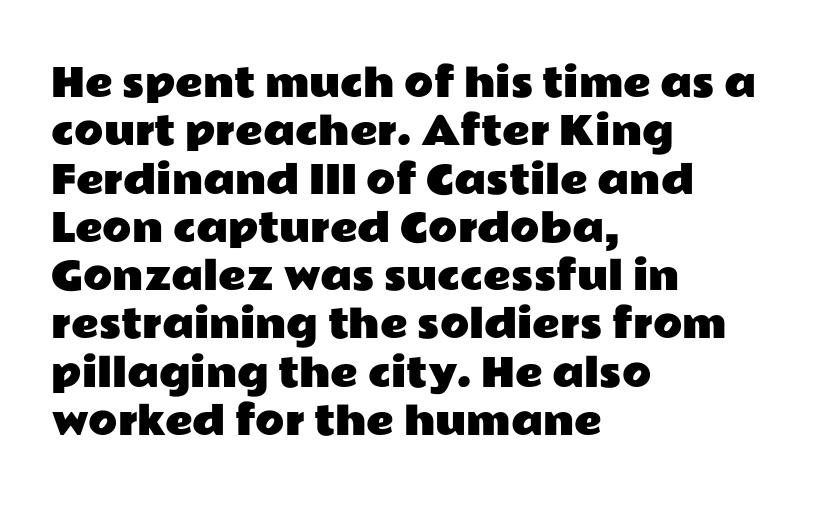
{"serif": "no", "italic": "no", "width": "wide", "stroke_contrast": "low", "x_height": "medium", "monospaced": "no", "underline": "no", "align": "left", "line_spacing": "normal", "line_spacing_ratio": 1.27, "letter_spacing": "normal", "letter_spacing_em": 0.0, "glyph_px": 38}
